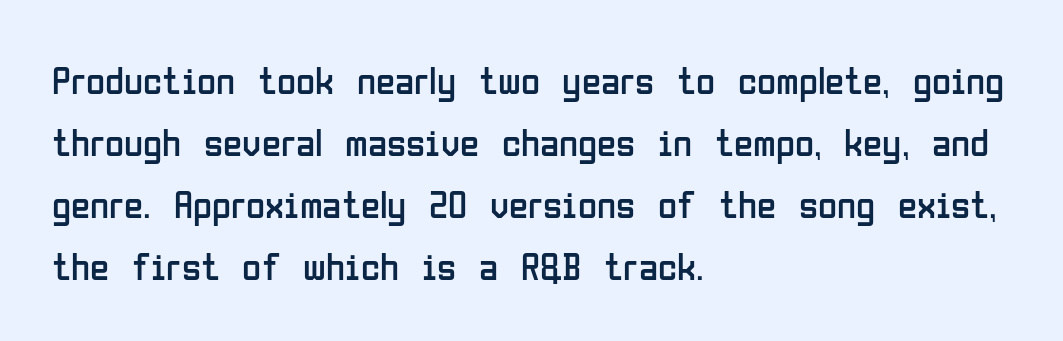
{"serif": "no", "italic": "no", "bold": "no", "weight": "regular", "width": "condensed", "stroke_contrast": "low", "x_height": "medium", "monospaced": "no", "underline": "no", "align": "left", "line_spacing": "normal", "line_spacing_ratio": 1.59, "letter_spacing": "normal", "letter_spacing_em": 0.0, "glyph_px": 39}
